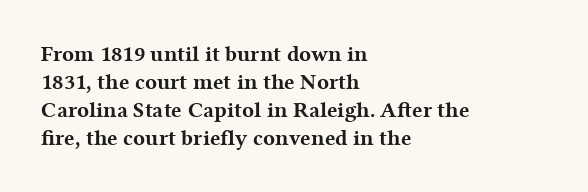
Q: Is the text bold? A: Yes.
Q: Is the text italic (slanted)? A: No, it is upright.
Q: Is the text underlined? A: No.
Q: How is the paragraph aligned? A: Left-aligned.
Q: Is the spacing between letters normal or unusually wide? A: Normal.
Q: Is the spacing between lines tight, normal or loose? A: Normal.
